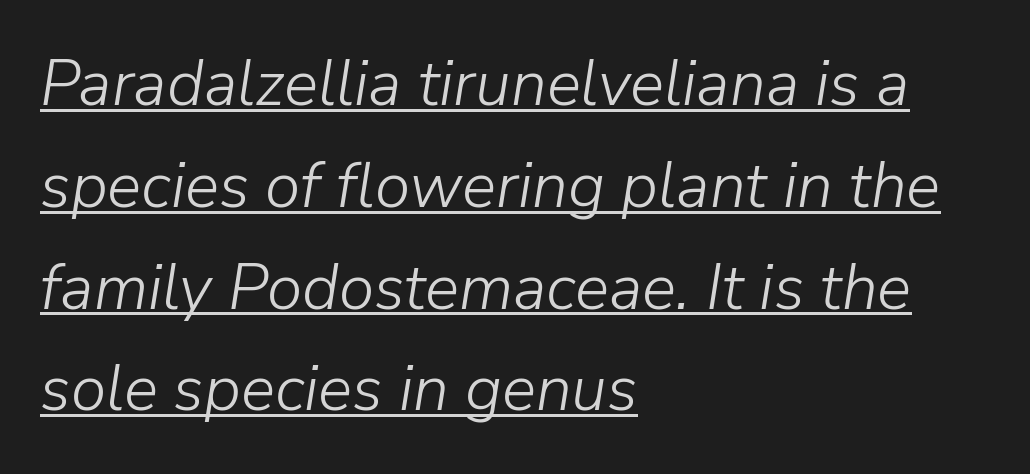
The image shows 64 px light type, italic (leaning right); set left-aligned, normal line spacing (1.59x), normal letter spacing, underlined; low stroke contrast and a medium x-height.
